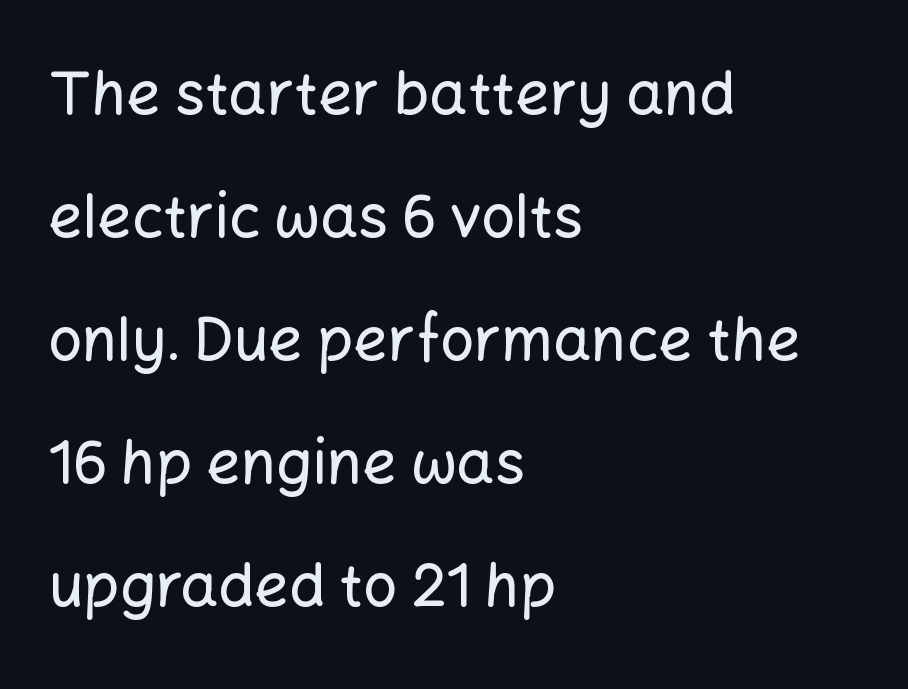
Letters rest on an invisible, unmarked baseline. A roman cut, with each character standing at attention. Whoever set this chose breathing room over compactness in the vertical rhythm. The passage shown is typeset with a sans-serif family. This sample has the flowing, uneven cadence of proportional lettering. The compositor pushed each line to the left boundary.
